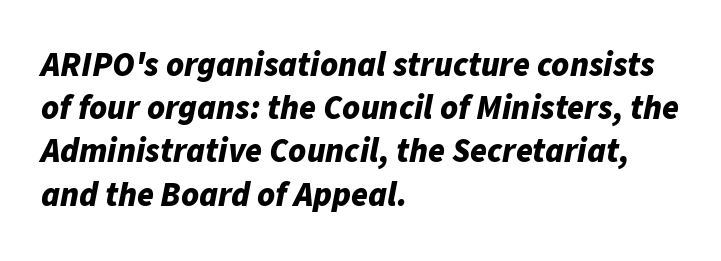
Q: Is the text bold? A: Yes.
Q: Is the text italic (slanted)? A: Yes, it leans right by about 11 degrees.
Q: Is the text underlined? A: No.
Q: How is the paragraph aligned? A: Left-aligned.
Q: Is the spacing between letters normal or unusually wide? A: Normal.
Q: Is the spacing between lines tight, normal or loose? A: Normal.
Q: Width (condensed, normal, or wide)? A: Normal.
Q: Stroke contrast? A: Low.
Q: x-height? A: Medium.
Q: Monospaced? A: No.
